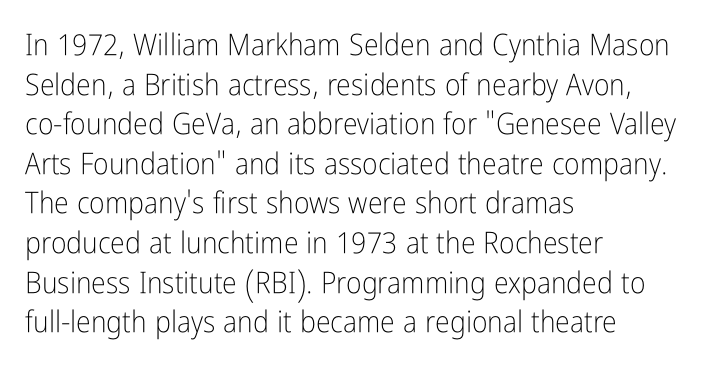
Q: Is the text bold? A: No.
Q: Is the text italic (slanted)? A: No, it is upright.
Q: Is the typeface a serif or a sans-serif typeface? A: Sans-serif.
Q: Is the text underlined? A: No.
Q: How is the paragraph aligned? A: Left-aligned.
Q: Is the spacing between letters normal or unusually wide? A: Normal.
Q: Is the spacing between lines tight, normal or loose? A: Normal.
Q: Width (condensed, normal, or wide)? A: Condensed.
Q: Stroke contrast? A: Low.
Q: x-height? A: Medium.
Q: Monospaced? A: No.
